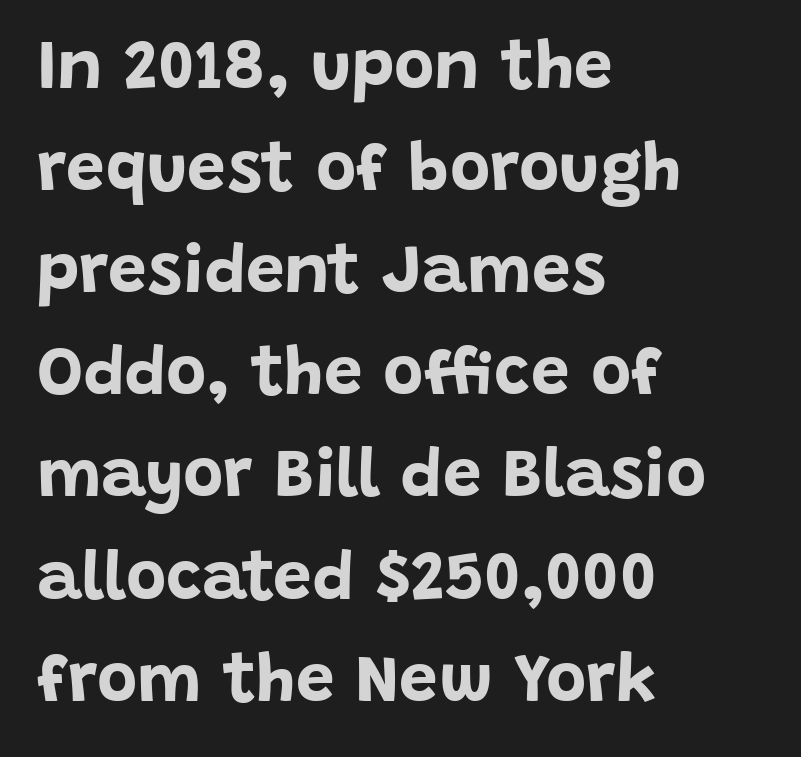
The image shows 69 px bold sans-serif type, upright; set left-aligned, normal line spacing (1.48x), normal letter spacing, not underlined; low stroke contrast and a large x-height.
